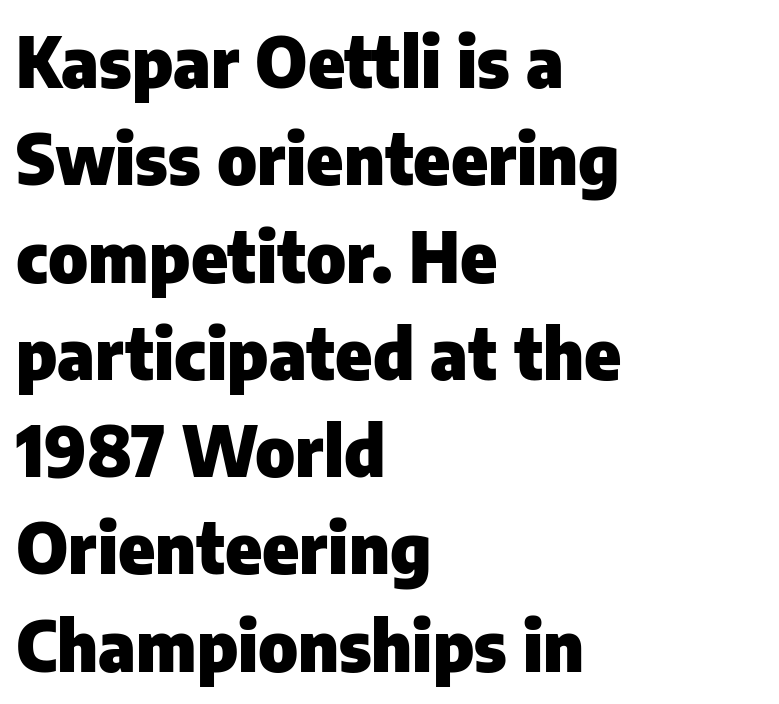
The image shows 69 px heavy sans-serif type, upright; set left-aligned, normal line spacing (1.41x), normal letter spacing, not underlined; low stroke contrast and a medium x-height.
